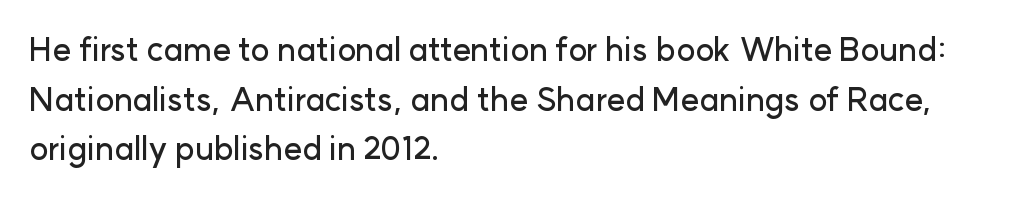
The image shows 32 px sans-serif type, upright; set left-aligned, normal line spacing (1.55x), normal letter spacing, not underlined; low stroke contrast and a medium x-height.
